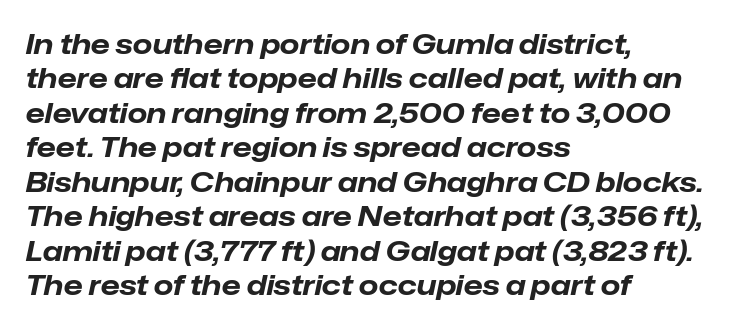
The image shows 28 px bold type, italic (leaning right); set left-aligned, line spacing 1.23x, normal letter spacing, not underlined; low stroke contrast and a medium x-height.
